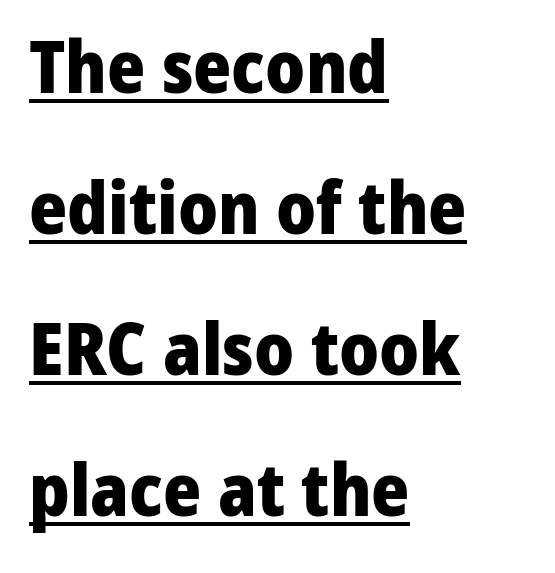
The designer dialed line spacing up above the default. The rag falls on the right side of this text block. A typesetter would call this proportional, since set widths differ per character. Thick stems and heavy bowls — unmistakably bold.
